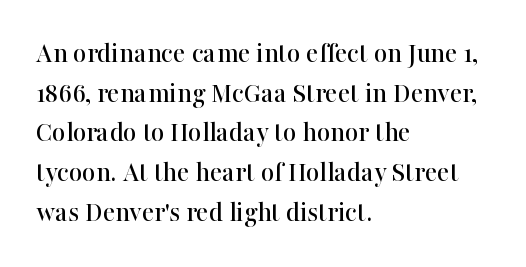
Q: Is the text italic (slanted)? A: No, it is upright.
Q: Is the typeface a serif or a sans-serif typeface? A: Serif.
Q: Is the text underlined? A: No.
Q: How is the paragraph aligned? A: Left-aligned.
Q: Is the spacing between letters normal or unusually wide? A: Normal.
Q: Is the spacing between lines tight, normal or loose? A: Normal.
Q: Width (condensed, normal, or wide)? A: Normal.
Q: Stroke contrast? A: High.
Q: x-height? A: Medium.
Q: Monospaced? A: No.
